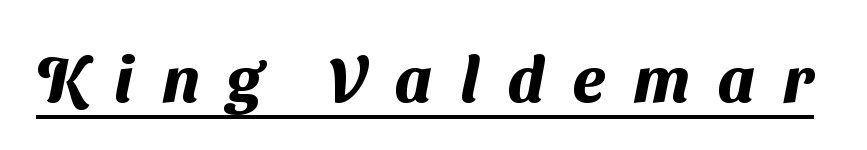
You could not count columns in this text — the font is proportionally spaced. Font category for this specimen: sans-serif. Look at the stroke-to-counter ratio: heavy, a bold. Check the space under the baseline: a stroke is drawn there. Someone cranked the tracking dial way up on this one.
